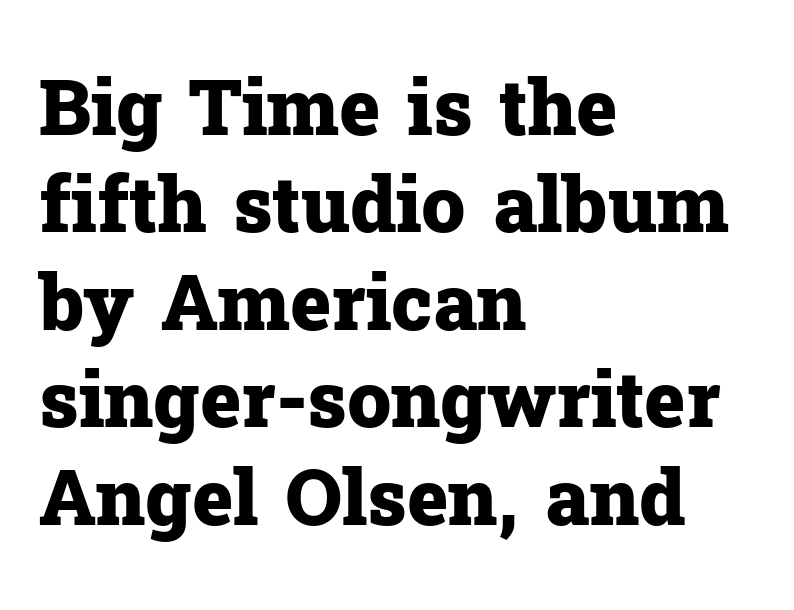
The image shows 78 px heavy serif type, upright; set left-aligned, normal line spacing (1.25x), normal letter spacing, not underlined; low stroke contrast and a medium x-height.
